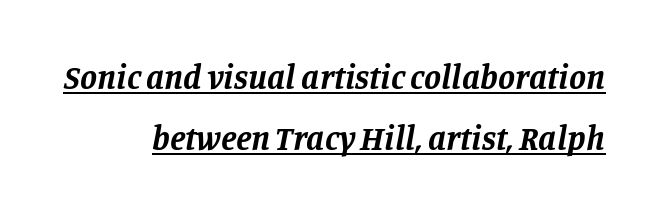
Q: Is the text bold? A: Yes.
Q: Is the text italic (slanted)? A: Yes, it leans right by about 11 degrees.
Q: Is the typeface a serif or a sans-serif typeface? A: Serif.
Q: Is the text underlined? A: Yes.
Q: How is the paragraph aligned? A: Right-aligned.
Q: Is the spacing between letters normal or unusually wide? A: Normal.
Q: Width (condensed, normal, or wide)? A: Normal.
Q: Stroke contrast? A: Low.
Q: x-height? A: Large.
Q: Monospaced? A: No.
